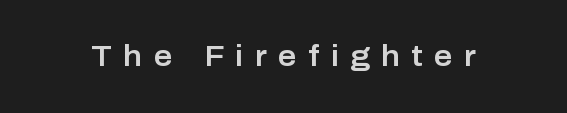
{"serif": "no", "italic": "no", "width": "normal", "stroke_contrast": "low", "x_height": "medium", "monospaced": "no", "underline": "no", "letter_spacing": "wide", "letter_spacing_em": 0.4, "glyph_px": 29}
